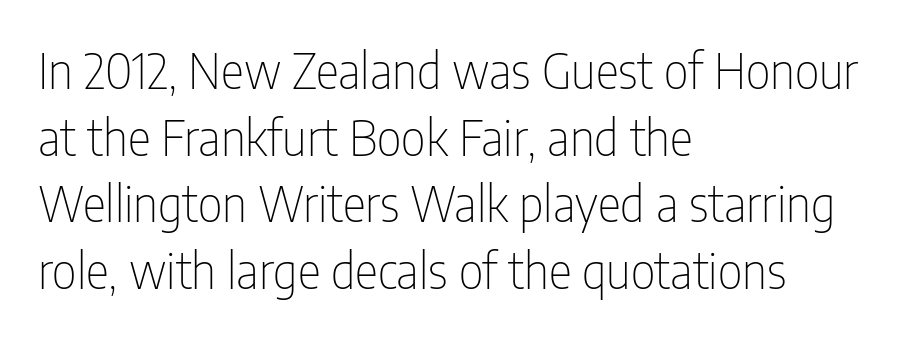
Q: Is the text bold? A: No.
Q: Is the text italic (slanted)? A: No, it is upright.
Q: Is the typeface a serif or a sans-serif typeface? A: Sans-serif.
Q: Is the text underlined? A: No.
Q: How is the paragraph aligned? A: Left-aligned.
Q: Is the spacing between letters normal or unusually wide? A: Normal.
Q: Is the spacing between lines tight, normal or loose? A: Normal.
Q: Width (condensed, normal, or wide)? A: Condensed.
Q: Stroke contrast? A: Low.
Q: x-height? A: Medium.
Q: Monospaced? A: No.
